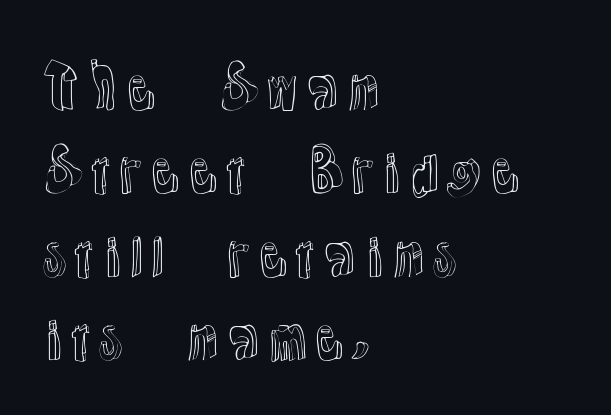
Q: Is the text italic (slanted)? A: No, it is upright.
Q: Is the text underlined? A: No.
Q: How is the paragraph aligned? A: Left-aligned.
Q: Is the spacing between letters normal or unusually wide? A: Normal.
Q: Is the spacing between lines tight, normal or loose? A: Normal.
Q: Width (condensed, normal, or wide)? A: Normal.
Q: x-height? A: Medium.
Q: Monospaced? A: No.
